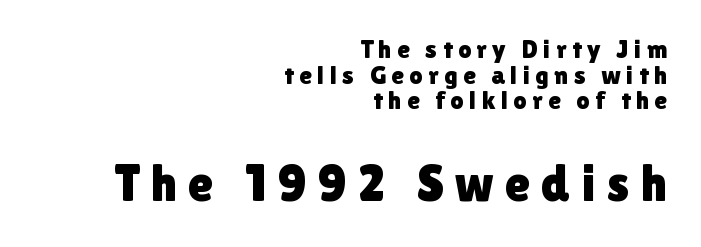
Ascenders rise straight up at ninety degrees. The face used here is proportionally spaced, like ordinary book or web type. The letters in the lower block stand taller than those in the block above. Is the block centered? No — it sits flush against the right margin.
